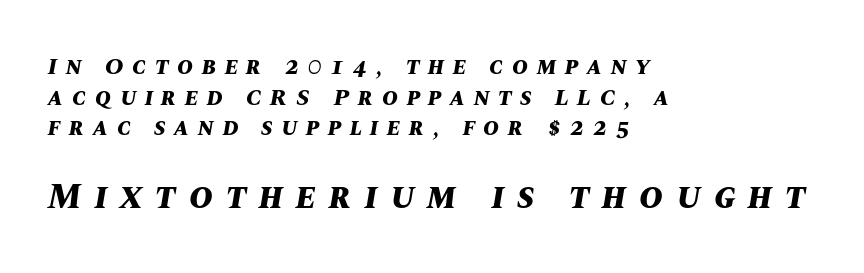
What stands out about the letter spacing? Its width — letters are far apart. The passage shown is typed in a proportional face where columns would drift. Does the bottom block carry the larger type? Yes, it does. The strokes are fattened all the way to bold. Notice how descenders clear the ascenders below comfortably — that's standard leading. The letters are slanted; this is an italic face.
